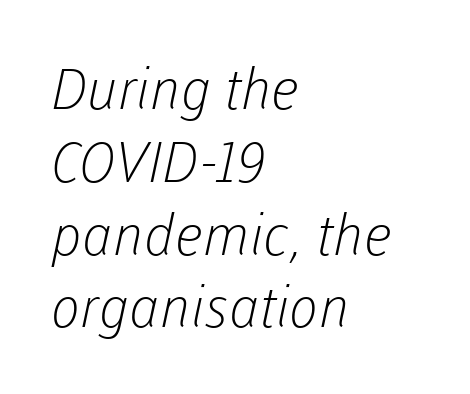
{"serif": "no", "bold": "no", "weight": "light", "width": "normal", "stroke_contrast": "low", "x_height": "medium", "monospaced": "no", "underline": "no", "align": "left", "line_spacing": "normal", "line_spacing_ratio": 1.3, "letter_spacing": "normal", "letter_spacing_em": 0.0, "glyph_px": 56}
